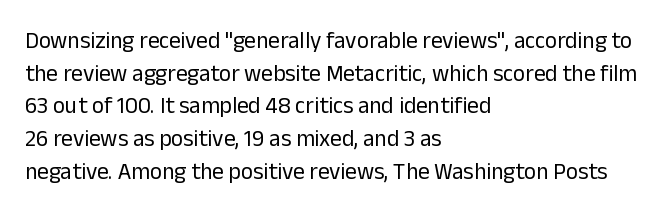
Characters follow at the spacing the type designer built in. The letterforms sit at book weight or below. Rendered with straight, roman letterforms. The rows are spaced the way most documents space them. The strip under each line holds only bare page.
